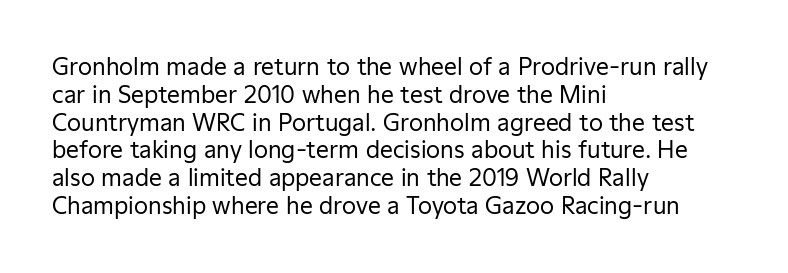
Italic: no, the glyphs are upright roman. Typeset ragged right — the left edge is the straight one. The gaps between neighbouring characters are ordinary and unremarkable. No letter is thick-stroked: the sample isn't bold. Lines of text with bare space underneath.
